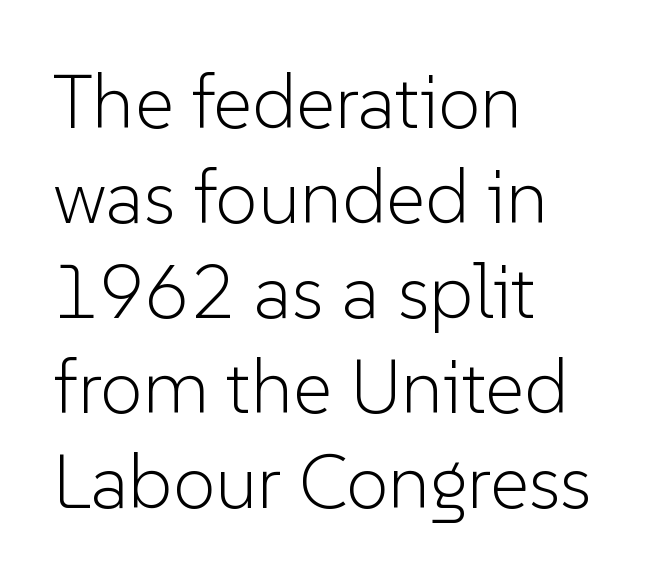
Q: Is the text bold? A: No.
Q: Is the text italic (slanted)? A: No, it is upright.
Q: Is the typeface a serif or a sans-serif typeface? A: Sans-serif.
Q: Is the text underlined? A: No.
Q: How is the paragraph aligned? A: Left-aligned.
Q: Is the spacing between letters normal or unusually wide? A: Normal.
Q: Is the spacing between lines tight, normal or loose? A: Normal.
Q: Width (condensed, normal, or wide)? A: Normal.
Q: Stroke contrast? A: Low.
Q: x-height? A: Medium.
Q: Monospaced? A: No.
